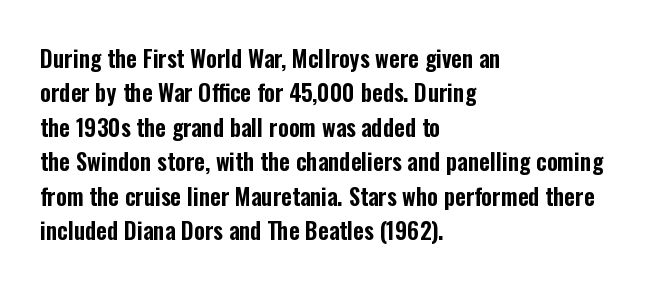
{"italic": "no", "underline": "no", "align": "left", "line_spacing": "normal", "line_spacing_ratio": 1.5, "letter_spacing": "normal", "letter_spacing_em": 0.0, "glyph_px": 23}
